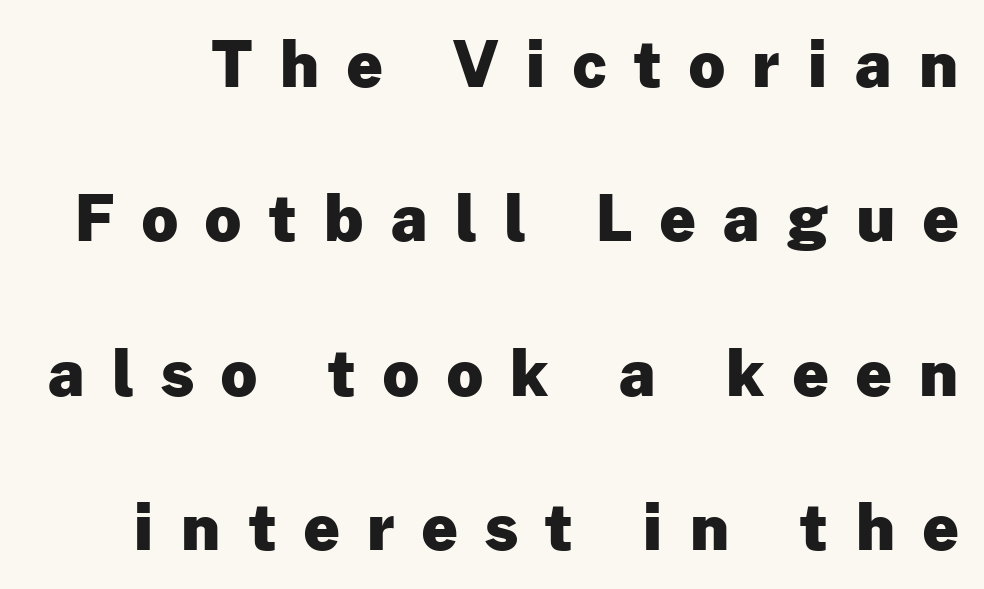
The image shows 63 px heavy sans-serif type, upright; set loose line spacing (2.45x), unusually wide letter spacing (+0.44 em), not underlined; low stroke contrast and a medium x-height.
